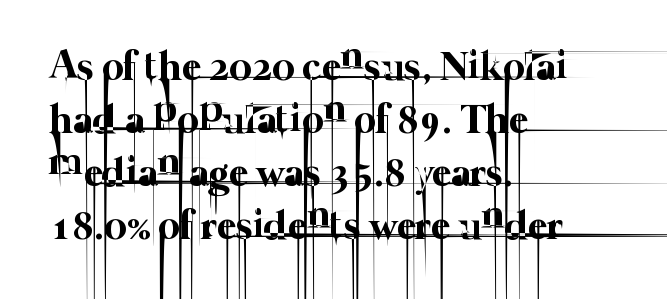
No word sits above an underline. These lines keep a tight, regular rhythm from letter to letter. Spacing verdict: proportional, widths tailored to each character. Whoever set this chose a conventional vertical rhythm.
